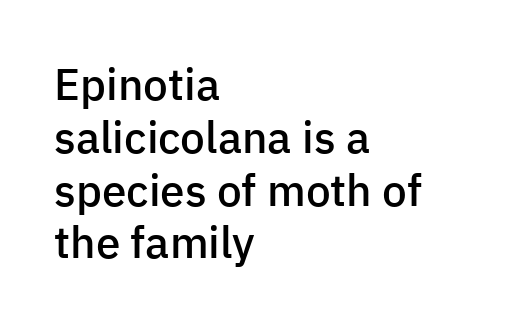
Q: Is the text bold? A: Semi-bold.
Q: Is the text italic (slanted)? A: No, it is upright.
Q: Is the typeface a serif or a sans-serif typeface? A: Sans-serif.
Q: Is the text underlined? A: No.
Q: How is the paragraph aligned? A: Left-aligned.
Q: Is the spacing between letters normal or unusually wide? A: Normal.
Q: Width (condensed, normal, or wide)? A: Normal.
Q: Stroke contrast? A: Low.
Q: x-height? A: Medium.
Q: Monospaced? A: No.
